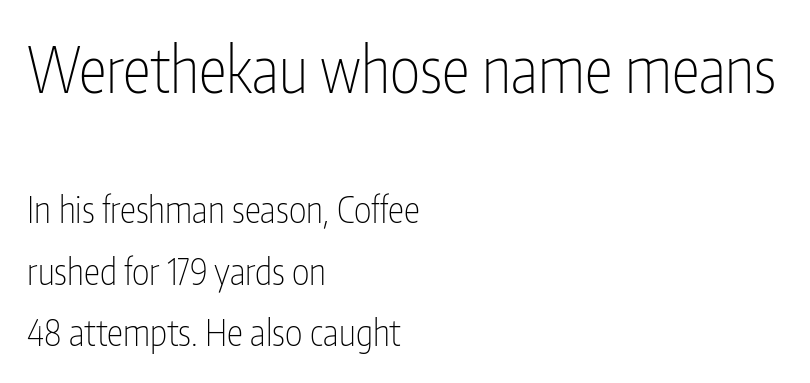
Q: Is the text bold? A: No.
Q: Is the text italic (slanted)? A: No, it is upright.
Q: Is the typeface a serif or a sans-serif typeface? A: Sans-serif.
Q: Is the text underlined? A: No.
Q: How is the paragraph aligned? A: Left-aligned.
Q: Is the spacing between letters normal or unusually wide? A: Normal.
Q: Is the spacing between lines tight, normal or loose? A: Normal.
Q: Which block of text is set in a larger size, the first (top) or the second (bottom)? A: The first (top) one.
Q: Width (condensed, normal, or wide)? A: Condensed.
Q: Stroke contrast? A: Low.
Q: x-height? A: Medium.
Q: Monospaced? A: No.
